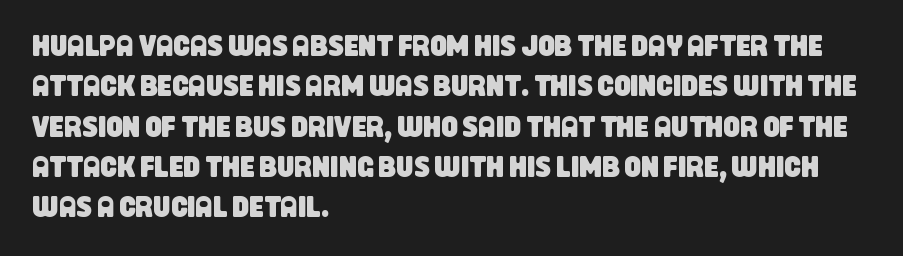
The image shows 29 px condensed sans-serif type; set left-aligned, normal line spacing (1.39x), normal letter spacing, not underlined; low stroke contrast and a large x-height.
